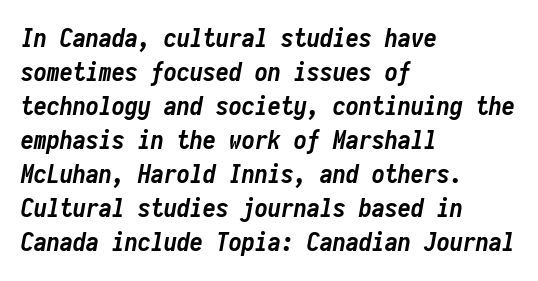
Q: Is the text bold? A: Yes.
Q: Is the text italic (slanted)? A: Yes, it leans right by about 10 degrees.
Q: Is the text underlined? A: No.
Q: How is the paragraph aligned? A: Left-aligned.
Q: Is the spacing between letters normal or unusually wide? A: Normal.
Q: Is the spacing between lines tight, normal or loose? A: Normal.
